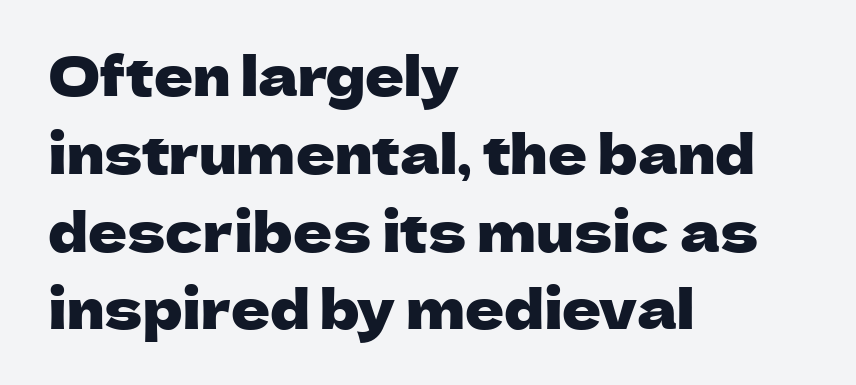
Q: Is the text italic (slanted)? A: No, it is upright.
Q: Is the typeface a serif or a sans-serif typeface? A: Sans-serif.
Q: Is the text underlined? A: No.
Q: How is the paragraph aligned? A: Left-aligned.
Q: Is the spacing between letters normal or unusually wide? A: Normal.
Q: Is the spacing between lines tight, normal or loose? A: Normal.
Q: Width (condensed, normal, or wide)? A: Normal.
Q: Stroke contrast? A: Low.
Q: x-height? A: Medium.
Q: Monospaced? A: No.
